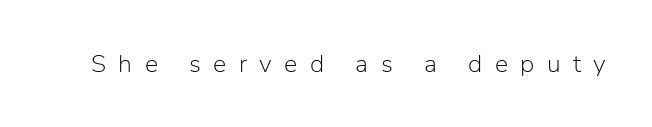
The line texture is sparse and dotted thanks to wide tracking. Glance below the letters and you will spot only blank space. Nothing heavy about these letters — not bold at all. When letters stand straight like this, we call the style roman or upright.
